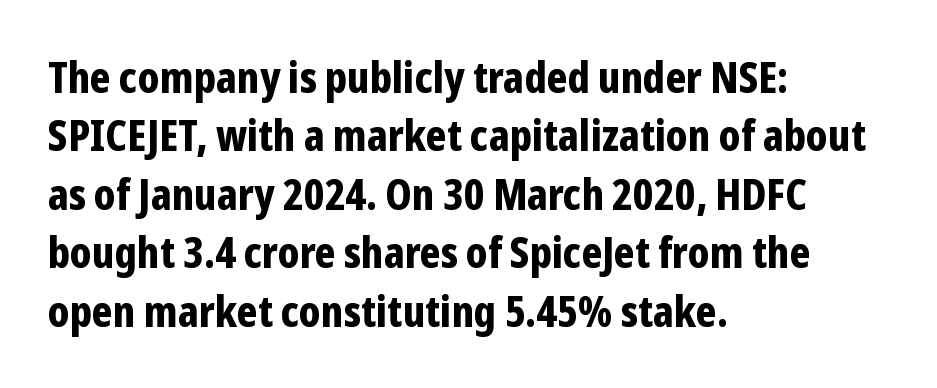
Glance below the letters and you will spot only blank space. Character widths vary here, with narrow letters taking less room than wide ones. In CSS terms this would be text-align: left. Line spacing here is normal. The font is running at its bold setting.
